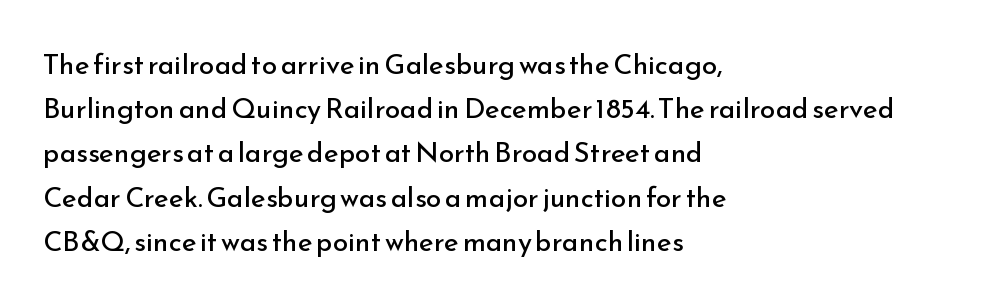
Is this a heavy cut? Hardly; it is regular or lighter. Inter-character spacing is left at the font's built-in metrics. Anything drawn beneath the words? Only blank space. The text block is weighted toward the left margin, trailing off unevenly rightward.
